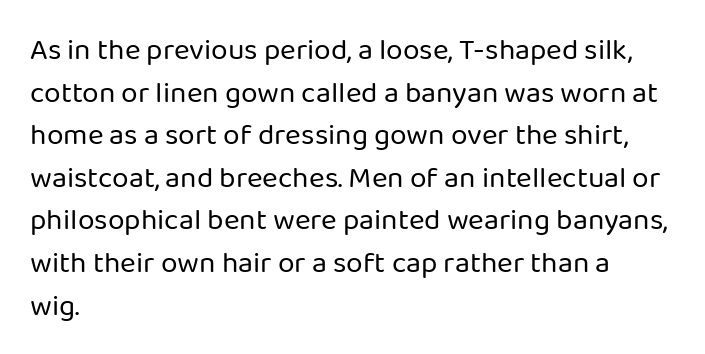
{"serif": "no", "italic": "no", "bold": "no", "weight": "regular", "width": "normal", "stroke_contrast": "low", "x_height": "medium", "monospaced": "no", "underline": "no", "align": "left", "line_spacing": "normal", "line_spacing_ratio": 1.42, "letter_spacing": "normal", "letter_spacing_em": 0.0, "glyph_px": 30}
